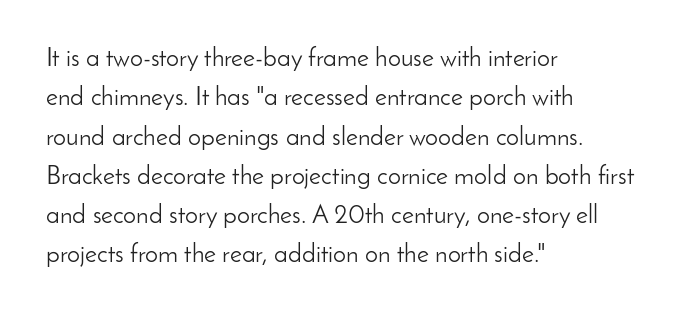
Q: Is the text bold? A: No.
Q: Is the text italic (slanted)? A: No, it is upright.
Q: Is the text underlined? A: No.
Q: How is the paragraph aligned? A: Left-aligned.
Q: Is the spacing between letters normal or unusually wide? A: Normal.
Q: Is the spacing between lines tight, normal or loose? A: Normal.
